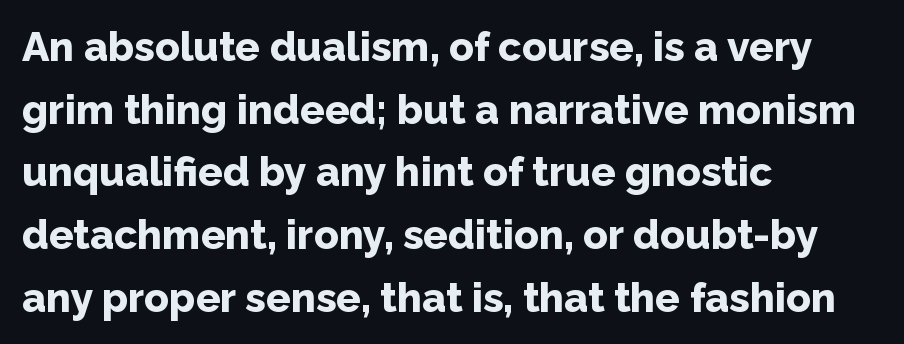
Character widths vary here, with narrow letters taking less room than wide ones. Ordinary non-slanted type is in use. Words float on clear page, feet unadorned. Visually the block forms a straight wall on the left and a jagged coastline on the right.
